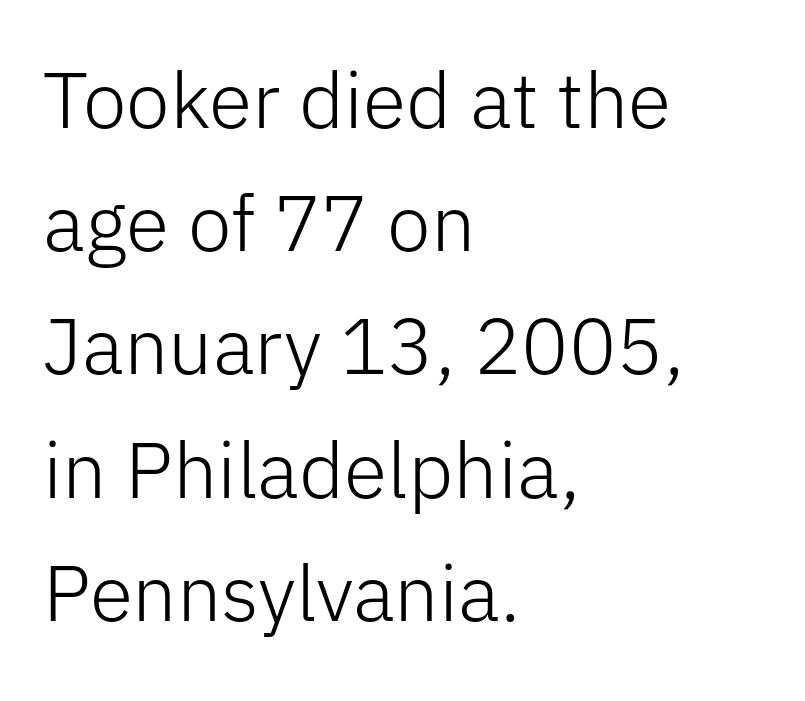
{"serif": "no", "italic": "no", "bold": "no", "weight": "light", "width": "normal", "stroke_contrast": "low", "x_height": "medium", "monospaced": "no", "underline": "no", "align": "left", "line_spacing": "normal", "line_spacing_ratio": 1.56, "letter_spacing": "normal", "letter_spacing_em": 0.0, "glyph_px": 79}
